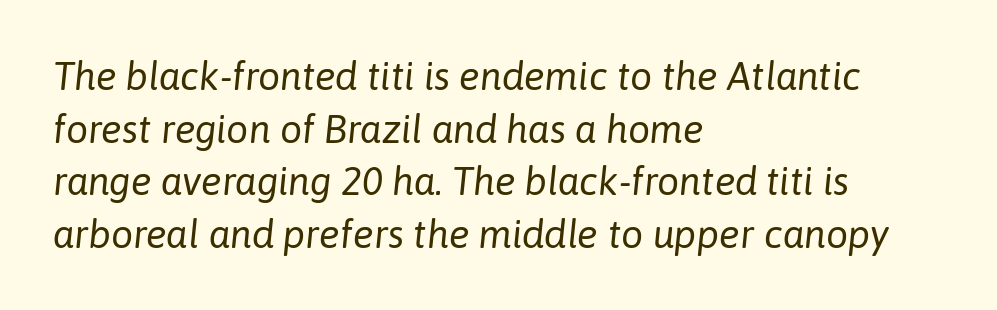
{"italic": "yes", "lean": "right", "slant_degrees": 6, "bold": "no", "weight": "regular", "width": "normal", "stroke_contrast": "low", "x_height": "medium", "monospaced": "no", "underline": "no", "align": "left", "line_spacing": "normal", "line_spacing_ratio": 1.35, "letter_spacing": "normal", "letter_spacing_em": 0.0, "glyph_px": 39}
